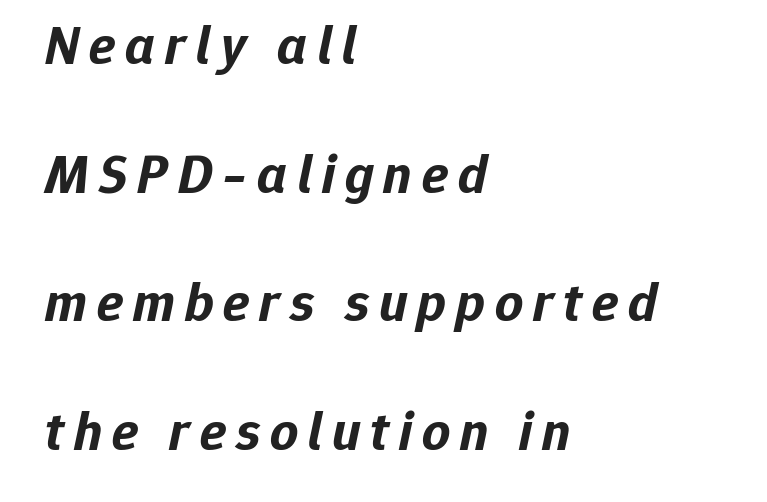
The lines are spread far apart with generous leading. The space directly below the letters is spotless. The letters advance in unequal steps, a hallmark of proportional type. The lettering tilts uniformly, giving the passage an italic look. The rendering uses a bold face; every stroke is thick and dark. Layout note: lines flush left.
